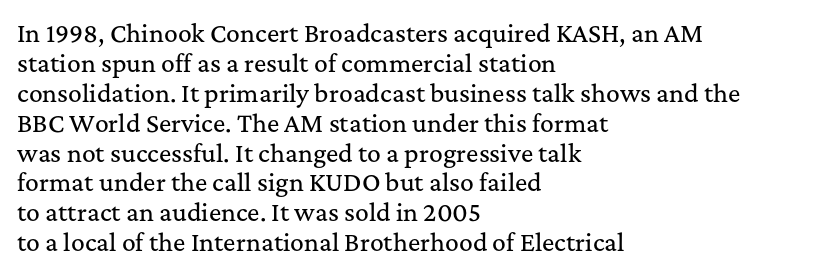
The rendering keeps characters at their native spacing. The string is rendered with underlining switched off. It's the straight-up-and-down kind of type. The paragraph has a hard left edge and a soft right edge. One glance says typical: line gaps are just what's usual.
